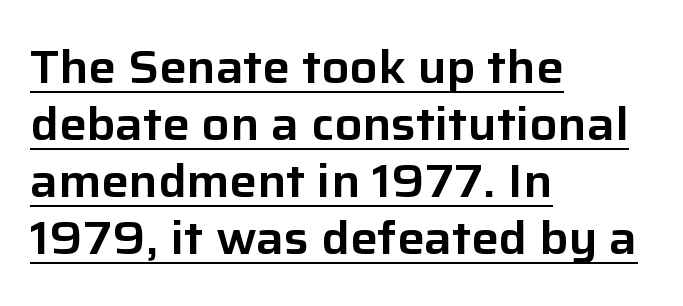
The image shows 46 px sans-serif type, upright; set left-aligned, line spacing 1.24x, normal letter spacing, underlined; low stroke contrast and a medium x-height.
